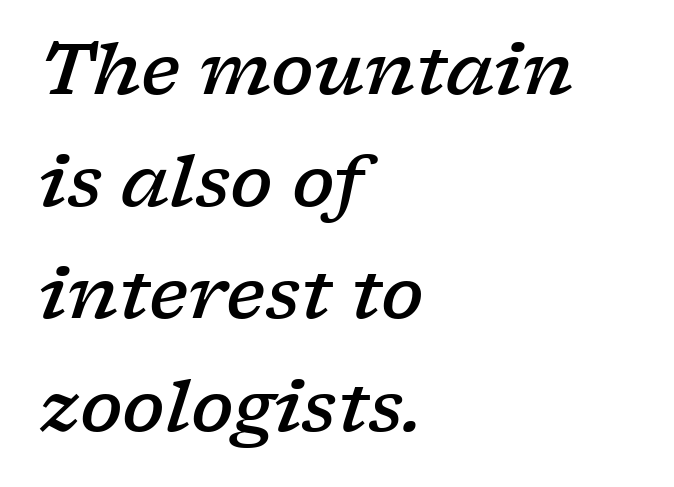
The setting favours the left margin, as ordinary paragraphs usually do. You could call the tracking neutral — neither tight nor loose. It's the slanting kind of type. Proportional: the letters do not fall into vertical columns. In terms of leading, this rendering sits right in the middle. Glance below the letters and you will spot only blank space.
